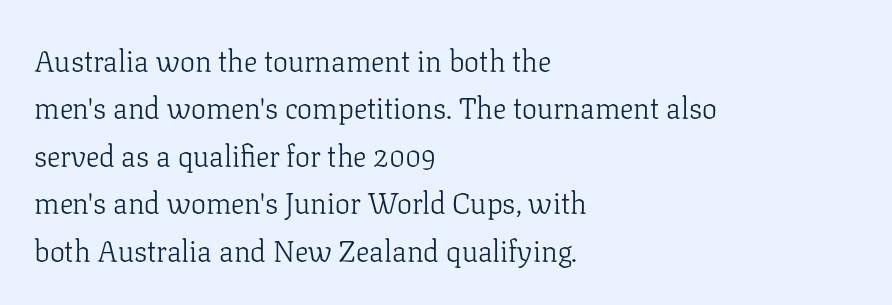
Q: Is the text bold? A: No.
Q: Is the text italic (slanted)? A: No, it is upright.
Q: Is the typeface a serif or a sans-serif typeface? A: Serif.
Q: Is the text underlined? A: No.
Q: How is the paragraph aligned? A: Left-aligned.
Q: Is the spacing between letters normal or unusually wide? A: Normal.
Q: Is the spacing between lines tight, normal or loose? A: Normal.
Q: Width (condensed, normal, or wide)? A: Normal.
Q: Stroke contrast? A: Low.
Q: x-height? A: Medium.
Q: Monospaced? A: No.
